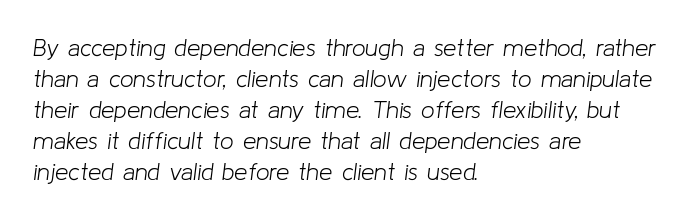
The image shows 24 px text type, italic (leaning right); set left-aligned, normal line spacing (1.29x), normal letter spacing, not underlined.
